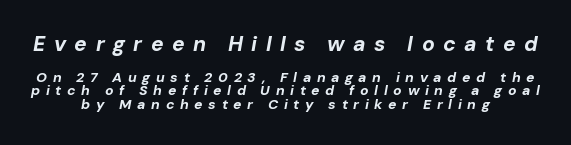
Spacing between characters has been opened up far beyond the box default. Underlining? Definitely not there. These lines are centered, leaving both edges ragged. There's an unmistakable incline to the writing here. In this sample the first text group is rendered at the bigger scale. Heavy-handed strokes throughout: this text is bold.
